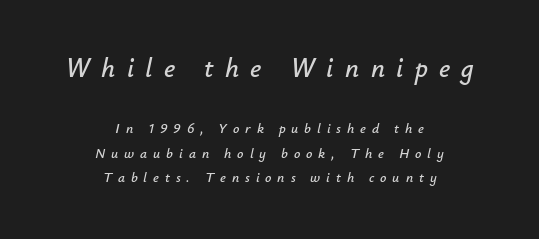
Q: Is the text italic (slanted)? A: Yes, it leans right by about 12 degrees.
Q: Is the text underlined? A: No.
Q: How is the paragraph aligned? A: Centered.
Q: Is the spacing between letters normal or unusually wide? A: Unusually wide.
Q: Which block of text is set in a larger size, the first (top) or the second (bottom)? A: The first (top) one.
